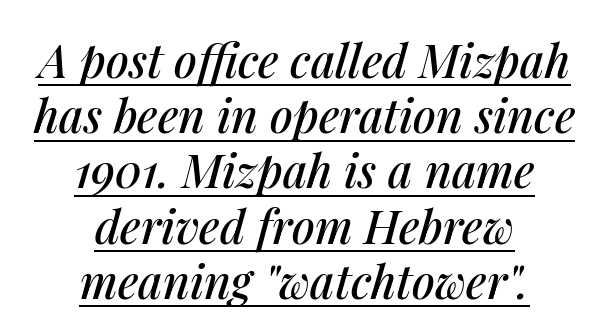
{"italic": "yes", "lean": "right", "slant_degrees": 14, "width": "normal", "stroke_contrast": "medium", "x_height": "medium", "monospaced": "no", "underline": "yes", "align": "center", "line_spacing_ratio": 1.2, "letter_spacing": "normal", "letter_spacing_em": 0.0, "glyph_px": 46}
